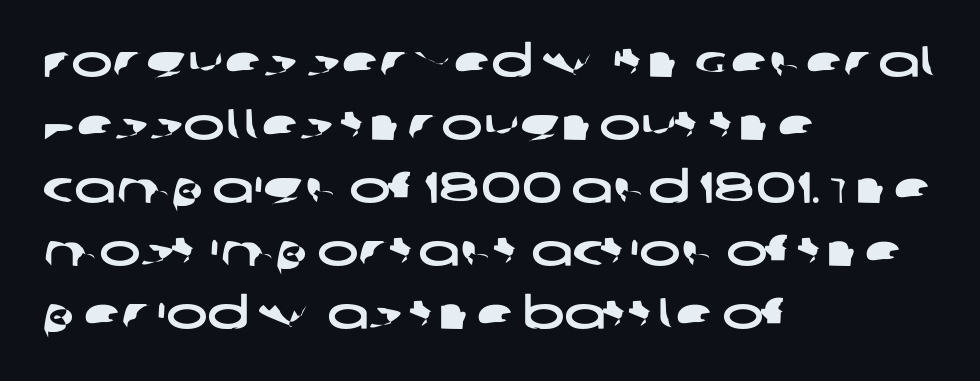
Character widths vary here, with narrow letters taking less room than wide ones. The glyphs are unaccompanied by any horizontal stroke below them. What's the leading like? Ordinary, nothing unusual. All the whitespace from short lines collects on the right. The line texture is even and compact thanks to regular tracking.
